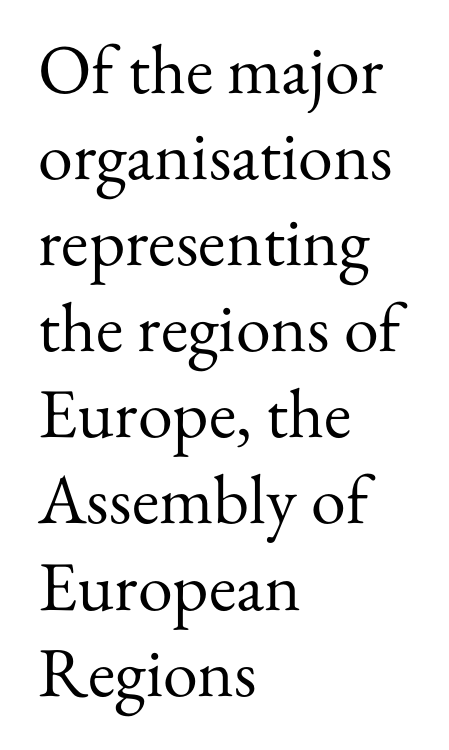
{"serif": "yes", "italic": "no", "bold": "no", "weight": "regular", "width": "normal", "stroke_contrast": "medium", "x_height": "small", "monospaced": "no", "underline": "no", "align": "left", "line_spacing_ratio": 1.23, "letter_spacing": "normal", "letter_spacing_em": 0.0, "glyph_px": 70}
